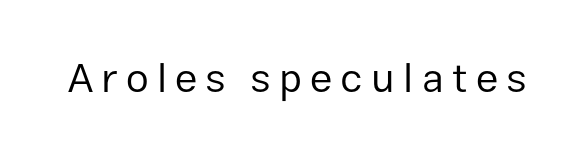
When letters stand straight like this, we call the style roman or upright. The passage shown has open, widely tracked lettering throughout. Varying glyph widths throughout — classic text-font behaviour. Are there feet on the stems? There aren't — it's a sans. Bold? No — there's no thickening of the strokes. Glance below the letters and you will spot only blank space.
